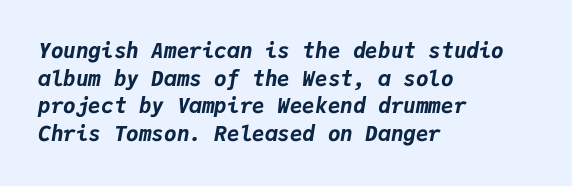
The image shows 21 px bold type, italic (leaning right); set left-aligned, normal line spacing (1.32x), normal letter spacing, not underlined.
